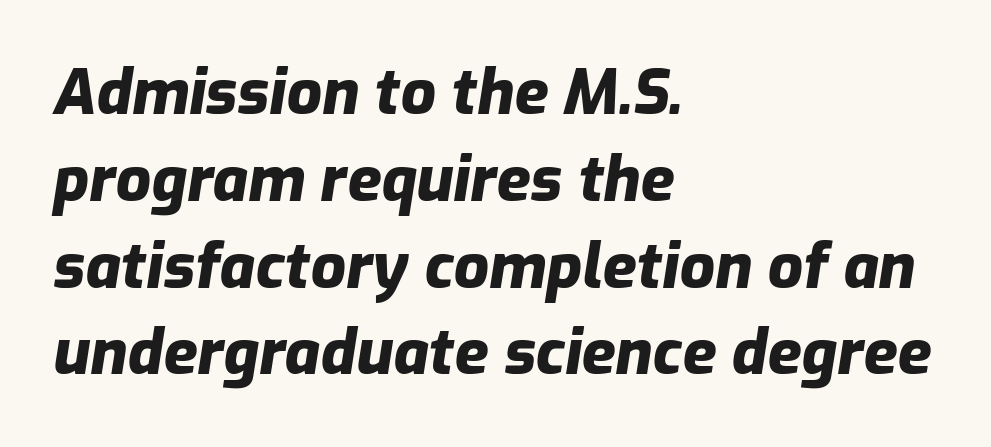
The image shows 62 px heavy type, italic (leaning right); set left-aligned, normal line spacing (1.4x), normal letter spacing, not underlined; low stroke contrast and a medium x-height.
